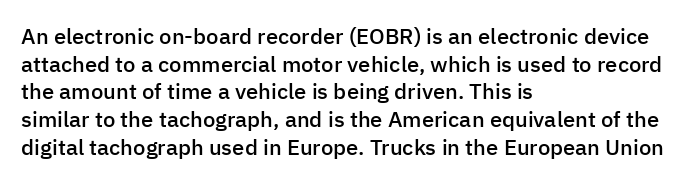
The image shows 22 px text type, upright; set left-aligned, normal line spacing (1.26x), normal letter spacing, not underlined.
